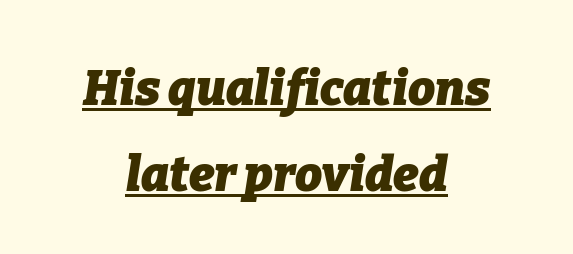
The image shows 48 px heavy type, italic (leaning right); set centered, line spacing 1.79x, normal letter spacing, underlined; low stroke contrast and a medium x-height.
